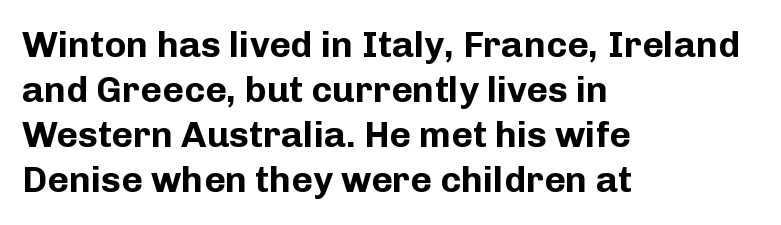
Q: Is the text bold? A: Yes.
Q: Is the text italic (slanted)? A: No, it is upright.
Q: Is the typeface a serif or a sans-serif typeface? A: Sans-serif.
Q: Is the text underlined? A: No.
Q: How is the paragraph aligned? A: Left-aligned.
Q: Is the spacing between letters normal or unusually wide? A: Normal.
Q: Width (condensed, normal, or wide)? A: Normal.
Q: Stroke contrast? A: Low.
Q: x-height? A: Medium.
Q: Monospaced? A: No.
